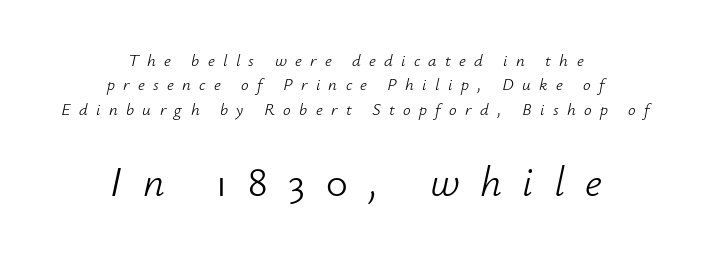
{"italic": "yes", "lean": "right", "slant_degrees": 12, "bold": "no", "weight": "light", "width": "normal", "stroke_contrast": "low", "x_height": "small", "monospaced": "no", "underline": "no", "align": "center", "line_spacing": "normal", "line_spacing_ratio": 1.43, "letter_spacing": "wide", "letter_spacing_em": 0.49, "larger_block": "second", "size_ratio": 2.47, "glyph_px": 42}
